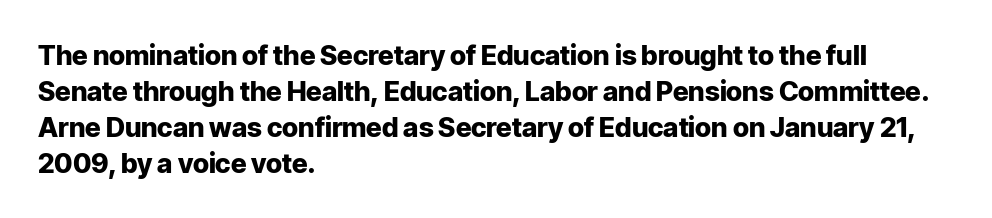
{"italic": "no", "bold": "yes", "underline": "no", "align": "left", "line_spacing": "normal", "line_spacing_ratio": 1.33, "letter_spacing": "normal", "letter_spacing_em": 0.0, "glyph_px": 27}
